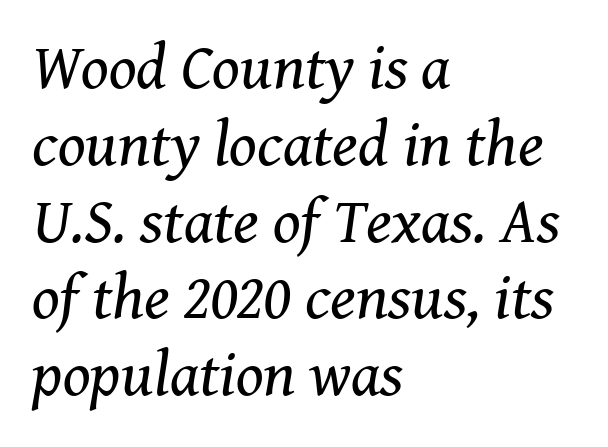
The image shows 64 px regular-weight serif type, italic (leaning right); set left-aligned, line spacing 1.2x, normal letter spacing, not underlined; medium stroke contrast and a medium x-height.
